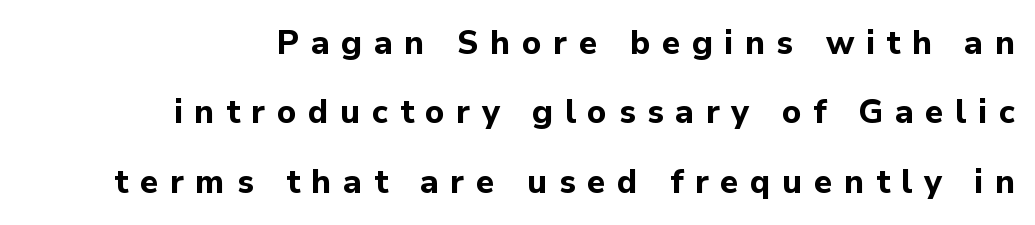
The image shows 33 px bold sans-serif type, upright; set right-aligned, loose line spacing (2.1x), unusually wide letter spacing (+0.35 em), not underlined; low stroke contrast and a medium x-height.
